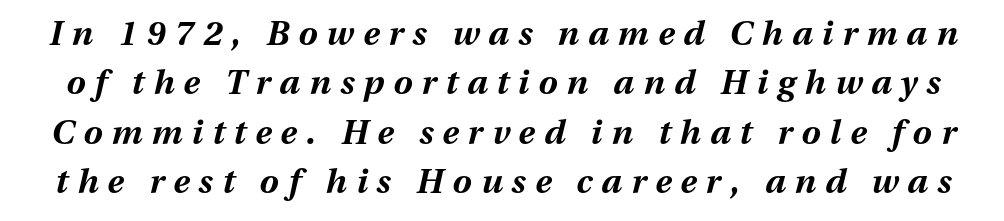
{"italic": "yes", "lean": "right", "slant_degrees": 13, "bold": "yes", "weight": "bold", "width": "normal", "stroke_contrast": "medium", "x_height": "medium", "monospaced": "no", "underline": "no", "line_spacing": "normal", "line_spacing_ratio": 1.45, "letter_spacing": "wide", "letter_spacing_em": 0.27, "glyph_px": 34}
